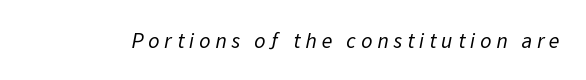
The image shows 22 px text type; set unusually wide letter spacing (+0.22 em), not underlined.
